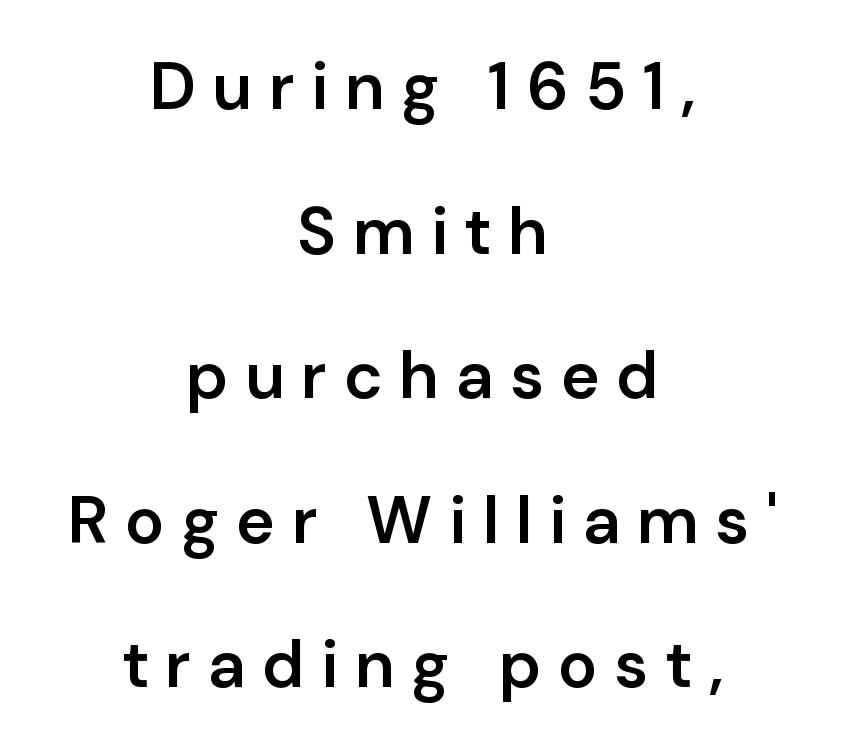
The image shows 66 px semibold sans-serif type, upright; set centered, loose line spacing (2.19x), unusually wide letter spacing (+0.25 em), not underlined; low stroke contrast and a medium x-height.
